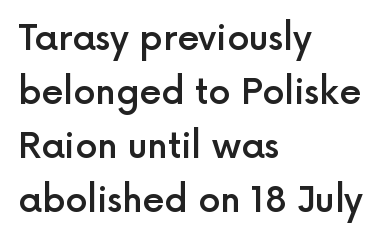
The image shows 35 px semibold sans-serif type, upright; set left-aligned, normal line spacing (1.54x), normal letter spacing, not underlined; a medium x-height.
